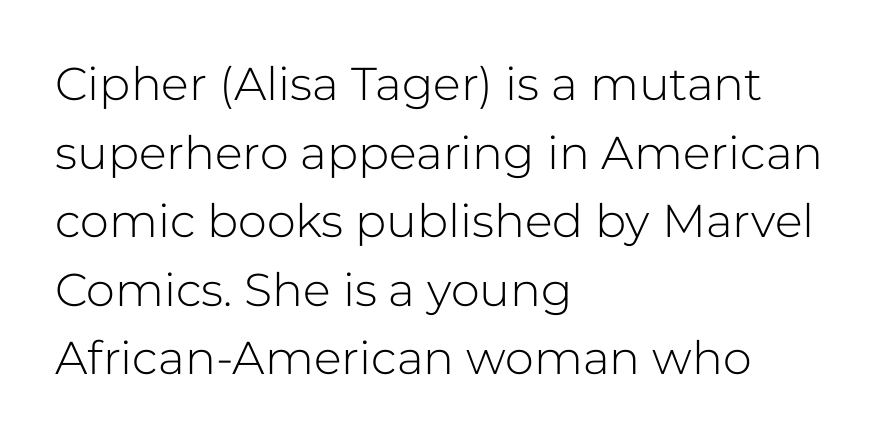
{"serif": "no", "italic": "no", "bold": "no", "weight": "light", "width": "normal", "stroke_contrast": "low", "x_height": "medium", "monospaced": "no", "underline": "no", "align": "left", "line_spacing": "normal", "line_spacing_ratio": 1.49, "letter_spacing": "normal", "letter_spacing_em": 0.0, "glyph_px": 46}
